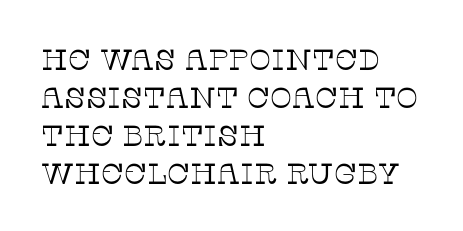
The image shows 29 px thin serif type, upright; set left-aligned, normal line spacing (1.31x), normal letter spacing, not underlined; low stroke contrast and a large x-height.
